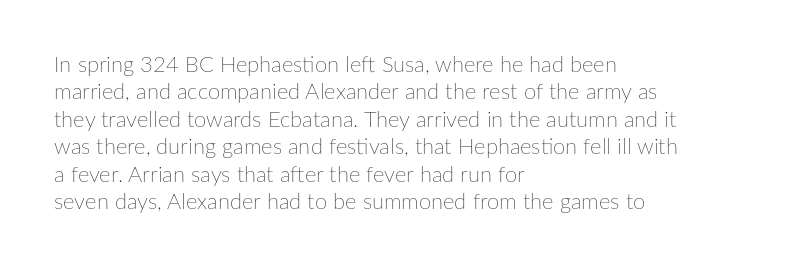
Q: Is the text bold? A: No.
Q: Is the text italic (slanted)? A: No, it is upright.
Q: Is the text underlined? A: No.
Q: How is the paragraph aligned? A: Left-aligned.
Q: Is the spacing between letters normal or unusually wide? A: Normal.
Q: Is the spacing between lines tight, normal or loose? A: Normal.
